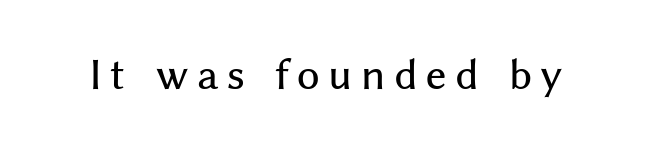
{"serif": "no", "italic": "no", "width": "normal", "stroke_contrast": "medium", "x_height": "medium", "monospaced": "no", "underline": "no", "letter_spacing": "wide", "letter_spacing_em": 0.22, "glyph_px": 39}
